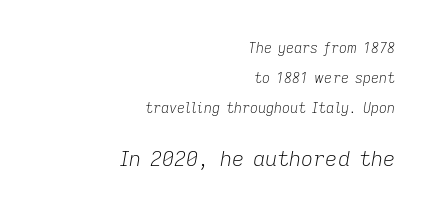
Q: Is the text bold? A: No.
Q: Is the text italic (slanted)? A: Yes, it leans right by about 9 degrees.
Q: Is the text underlined? A: No.
Q: How is the paragraph aligned? A: Right-aligned.
Q: Is the spacing between letters normal or unusually wide? A: Normal.
Q: Is the spacing between lines tight, normal or loose? A: Loose.
Q: Which block of text is set in a larger size, the first (top) or the second (bottom)? A: The second (bottom) one.
